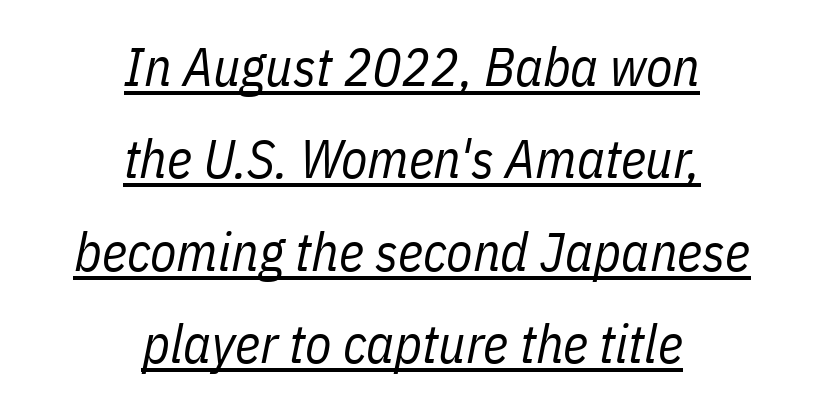
The image shows 54 px regular-weight, condensed type, italic (leaning right); set centered, line spacing 1.71x, normal letter spacing, underlined; low stroke contrast and a medium x-height.
